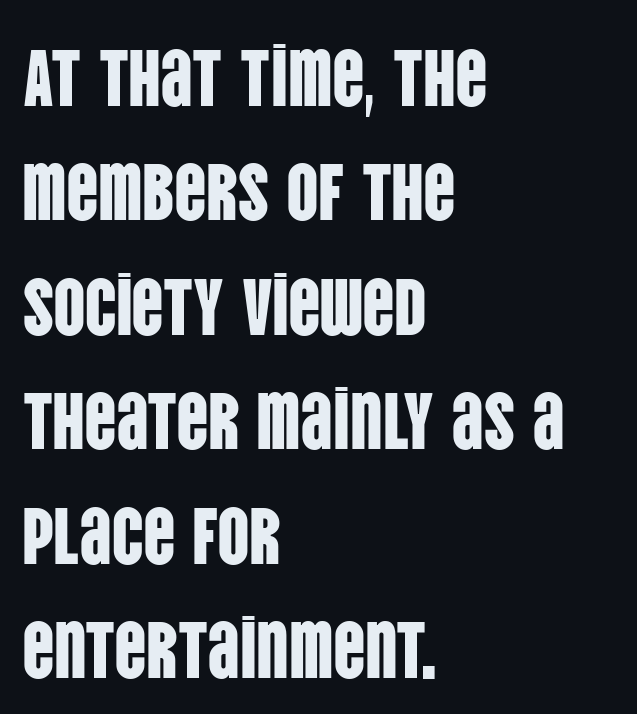
Q: Is the text italic (slanted)? A: No, it is upright.
Q: Is the typeface a serif or a sans-serif typeface? A: Sans-serif.
Q: Is the text underlined? A: No.
Q: How is the paragraph aligned? A: Left-aligned.
Q: Is the spacing between letters normal or unusually wide? A: Normal.
Q: Is the spacing between lines tight, normal or loose? A: Normal.
Q: Width (condensed, normal, or wide)? A: Condensed.
Q: Stroke contrast? A: Low.
Q: x-height? A: Large.
Q: Monospaced? A: No.
